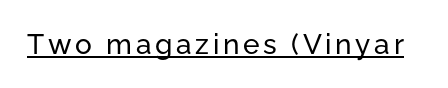
Note: no serifs on the glyphs. Proportional: the letters do not fall into vertical columns. Decoration check: the copy is underlined. The font's upright variant was chosen for this text.
